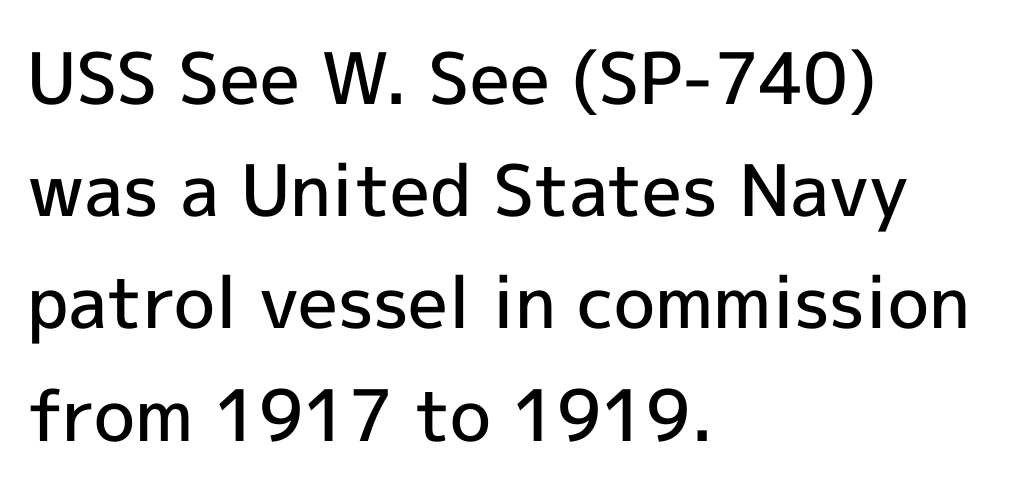
The image shows 71 px semibold sans-serif type, upright; set left-aligned, normal line spacing (1.58x), normal letter spacing, not underlined; a medium x-height.
